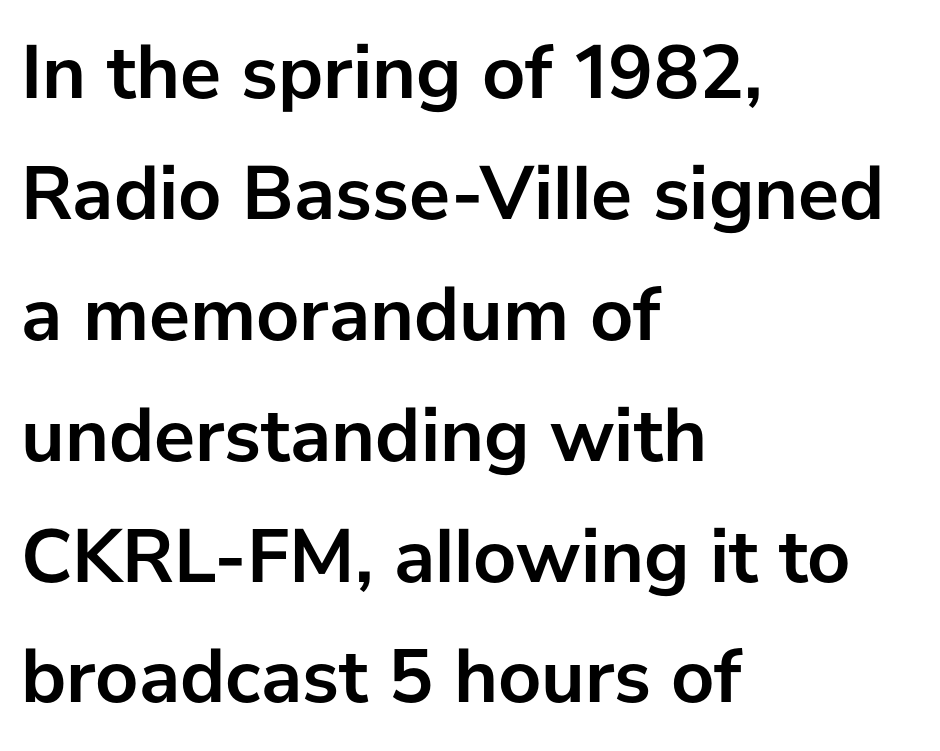
Plain, unruled lines of type. The typesetting leans heavy: a genuine bold. Is the letter spacing exaggerated? No — it looks like the ordinary default. Alignment: flush left.
